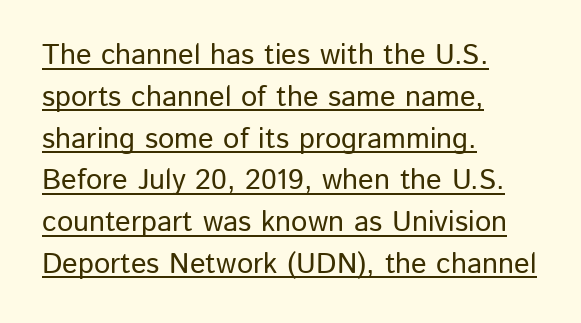
{"serif": "no", "italic": "no", "width": "normal", "stroke_contrast": "low", "x_height": "medium", "monospaced": "no", "underline": "yes", "align": "left", "line_spacing": "normal", "line_spacing_ratio": 1.44, "letter_spacing": "normal", "letter_spacing_em": 0.0, "glyph_px": 29}
